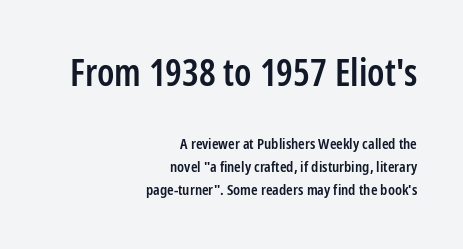
Plain, unruled lines of type. Interline gaps are of average width in this sample. Which of the two is more prominent by size? The first, at the top. Standard letterfit; no display-style spreading of the glyphs.
